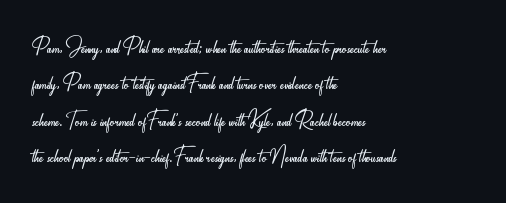
Descender tails drop into unmarked territory. The rendering uses natural spacing where letterforms have individual widths. The setting favours the left margin, as ordinary paragraphs usually do. Tracking here is standard; glyphs follow each other at the usual distance.
